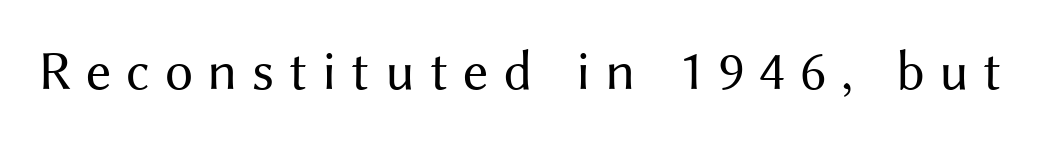
Stem width sits at or under what a default text font uses. Beneath every word, the page is bare. Looks like regular typesetting: each glyph gets only the width it needs. How are the letters spaced? Widely, with obvious added tracking. The specimen reads as upright at a glance. The type family on display is of the sans-serif kind.
